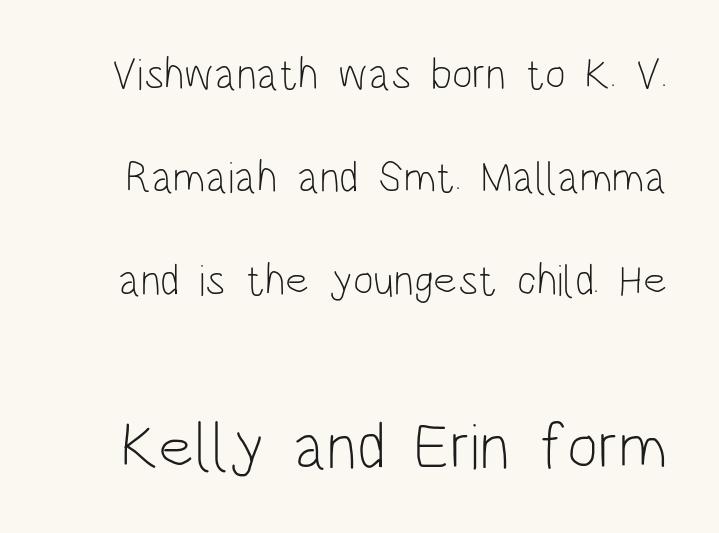
Q: Is the text bold? A: No.
Q: Is the text italic (slanted)? A: No, it is upright.
Q: Is the typeface a serif or a sans-serif typeface? A: Sans-serif.
Q: Is the text underlined? A: No.
Q: Is the spacing between letters normal or unusually wide? A: Normal.
Q: Is the spacing between lines tight, normal or loose? A: Loose.
Q: Which block of text is set in a larger size, the first (top) or the second (bottom)? A: The second (bottom) one.
Q: Width (condensed, normal, or wide)? A: Condensed.
Q: Stroke contrast? A: Low.
Q: x-height? A: Large.
Q: Monospaced? A: No.
